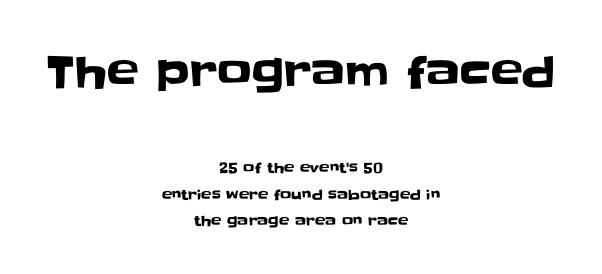
Leading: increased. In this sample the first text group is rendered at the bigger scale. Short note: letters normally spaced. Teacher's note: observe the equal gaps on both sides — that is centered alignment. The axis of the letterforms is exactly vertical.
